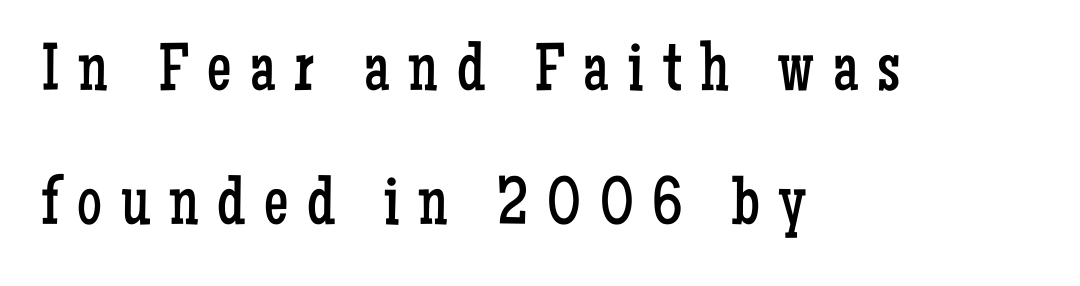
Q: Is the text bold? A: No.
Q: Is the text italic (slanted)? A: No, it is upright.
Q: Is the typeface a serif or a sans-serif typeface? A: Serif.
Q: Is the text underlined? A: No.
Q: How is the paragraph aligned? A: Left-aligned.
Q: Is the spacing between letters normal or unusually wide? A: Unusually wide.
Q: Is the spacing between lines tight, normal or loose? A: Loose.
Q: Width (condensed, normal, or wide)? A: Condensed.
Q: Stroke contrast? A: Low.
Q: x-height? A: Medium.
Q: Monospaced? A: No.
